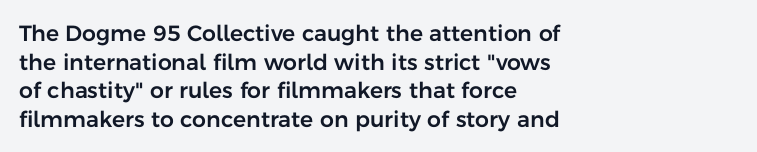
The image shows 22 px text type, upright; set left-aligned, normal line spacing (1.3x), normal letter spacing, not underlined.
